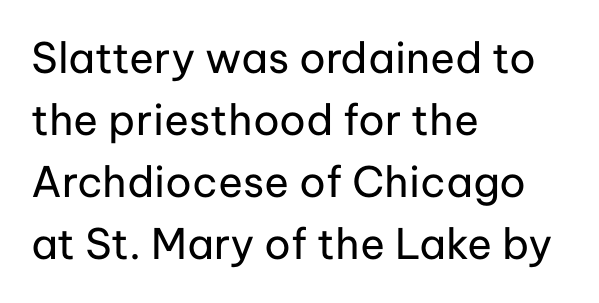
Weight class: somewhere from thin through regular. Observe the absence of serifs on each vertical stroke in this sample. The passage is arranged the way most books set body copy — flush left. The passage shown is not underscored anywhere. Honestly, the row spacing looks completely unremarkable. The letters stand straight up with perfectly vertical stems.
